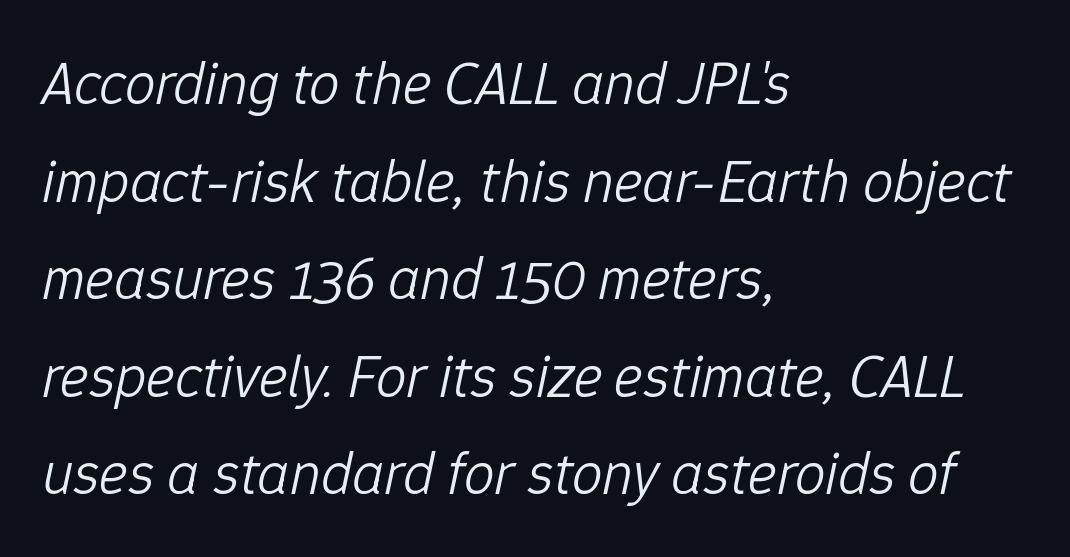
The image shows 61 px light type, italic (leaning right); set left-aligned, normal line spacing (1.6x), normal letter spacing, not underlined; low stroke contrast and a medium x-height.
